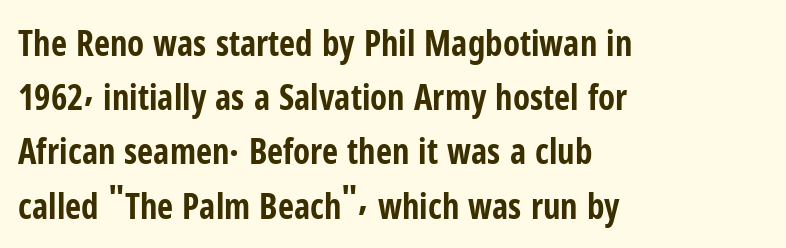
The image shows 35 px bold, condensed sans-serif type, upright; set left-aligned, normal line spacing (1.55x), normal letter spacing, not underlined; low stroke contrast and a medium x-height.
